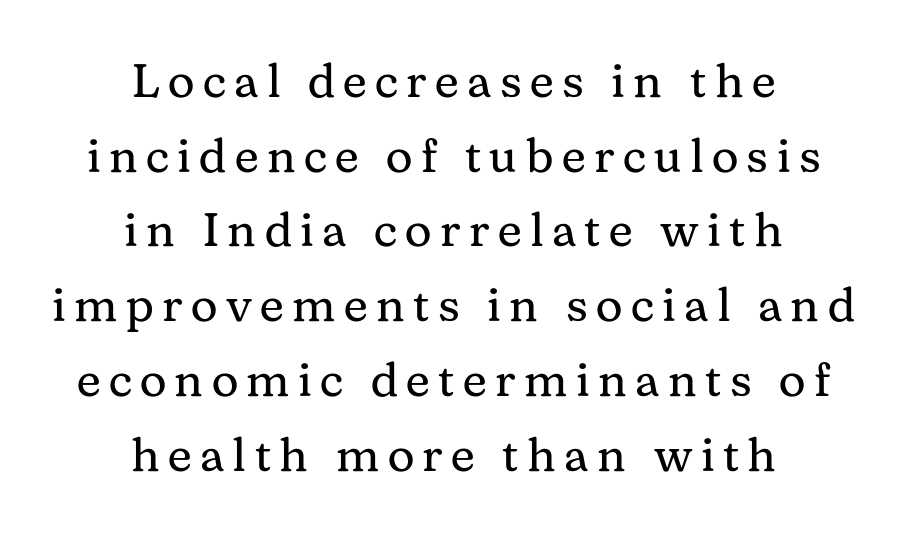
{"serif": "yes", "italic": "no", "bold": "no", "weight": "regular", "width": "normal", "stroke_contrast": "medium", "x_height": "medium", "monospaced": "no", "underline": "no", "align": "center", "line_spacing": "normal", "line_spacing_ratio": 1.59, "glyph_px": 47}
